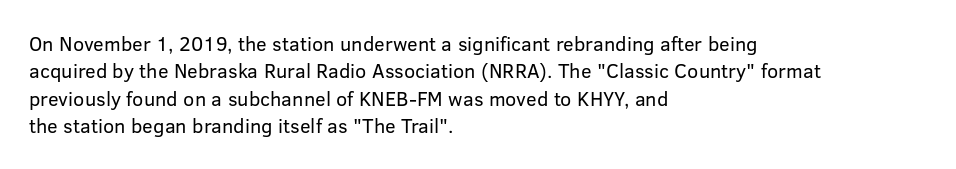
The image shows 20 px text type, upright; set left-aligned, normal line spacing (1.37x), normal letter spacing, not underlined.
